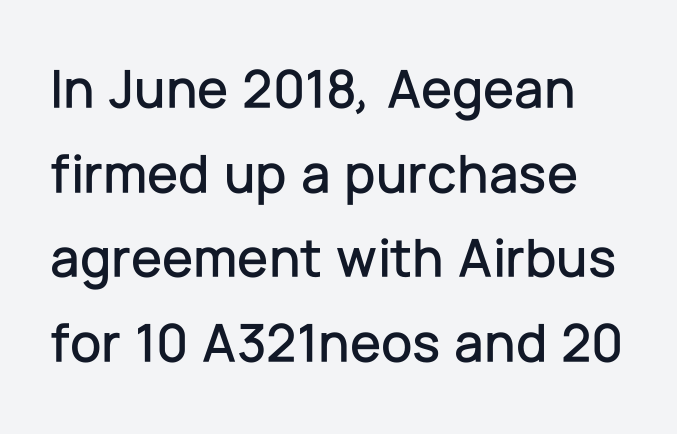
No word sits above an underline. The face used here is proportionally spaced, like ordinary book or web type. The space between consecutive lines is moderate. Italic: no, the glyphs are upright roman. What stands out about the letter spacing? Nothing — it is the standard amount. This is sans-serif lettering, the kind often seen on screens and signage.
